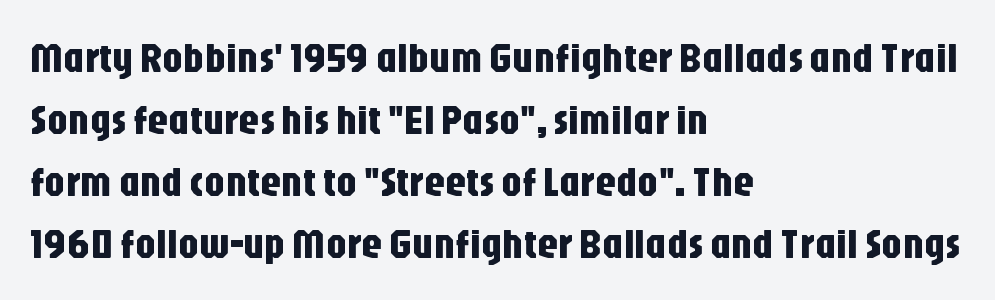
{"serif": "no", "italic": "no", "width": "condensed", "stroke_contrast": "low", "x_height": "large", "monospaced": "no", "underline": "no", "align": "left", "line_spacing": "normal", "line_spacing_ratio": 1.48, "letter_spacing": "normal", "letter_spacing_em": 0.0, "glyph_px": 42}
